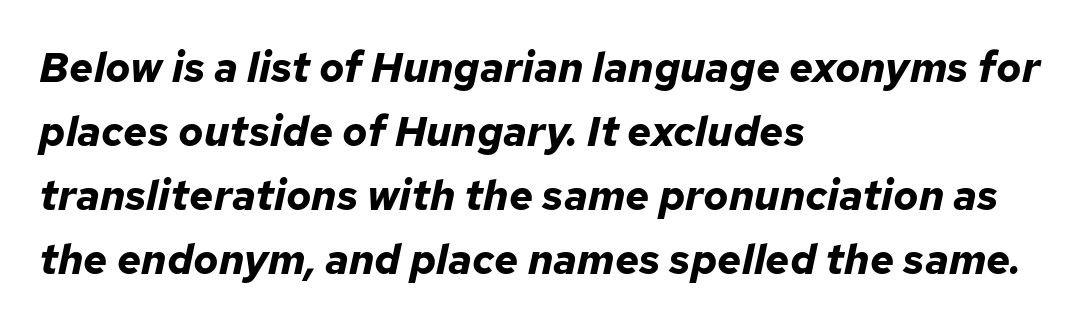
{"italic": "yes", "lean": "right", "slant_degrees": 12, "bold": "yes", "weight": "bold", "width": "normal", "stroke_contrast": "low", "x_height": "medium", "monospaced": "no", "underline": "no", "align": "left", "line_spacing": "normal", "line_spacing_ratio": 1.52, "letter_spacing": "normal", "letter_spacing_em": 0.0, "glyph_px": 42}
